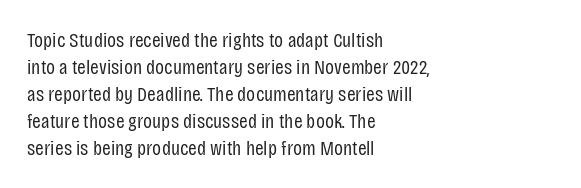
The image shows 21 px text type, upright; set left-aligned, normal line spacing (1.28x), normal letter spacing, not underlined.
